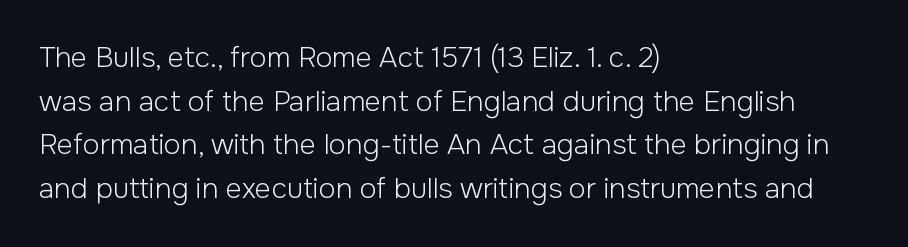
Whoever set this chose a conventional vertical rhythm. These lines are composed in type without serifs. Here the designer chose a conventional face with non-uniform glyph widths. The paragraph shown leans on its left margin. Plain, unruled lines of type. Ascenders rise straight up at ninety degrees.
